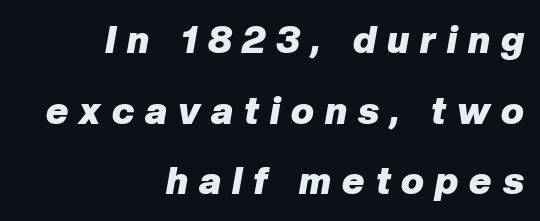
All the whitespace from short lines collects on the left. Character widths vary here, with narrow letters taking less room than wide ones. Heavy-handed strokes throughout: this text is bold. The glyphs are unaccompanied by any horizontal stroke below them.
